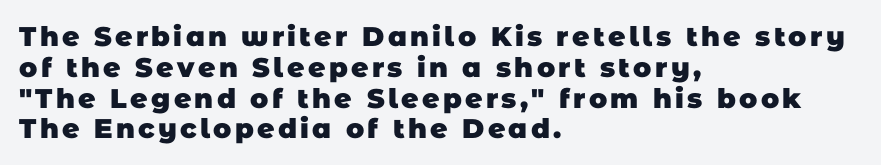
Q: Is the text bold? A: Yes.
Q: Is the text underlined? A: No.
Q: How is the paragraph aligned? A: Left-aligned.
Q: Is the spacing between lines tight, normal or loose? A: Tight.
